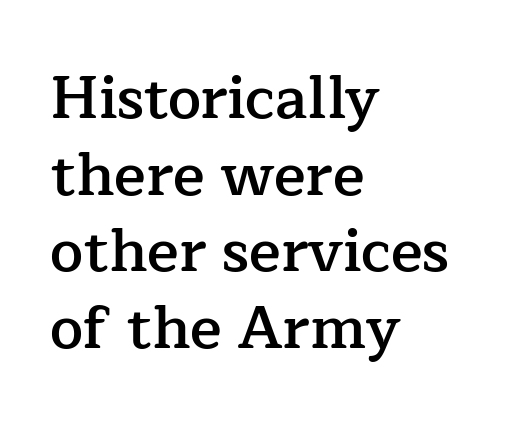
Looks like regular typesetting: each glyph gets only the width it needs. No italicization has been applied; the sample stays upright. The type is set solid horizontally, with unmodified tracking. Typographic density is moderately raised because the face is semibold. Line beginnings align vertically; line endings do not. Unmarked baselines from the first word to the last.
